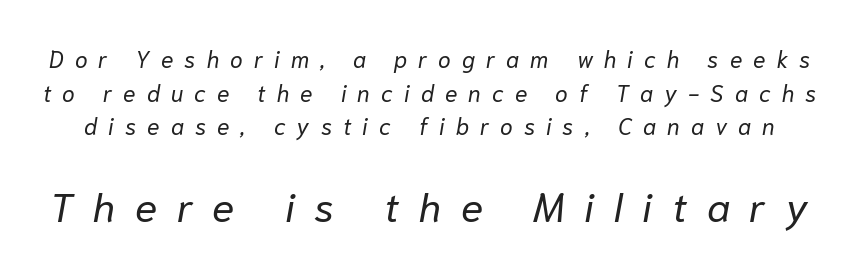
These lines were composed using italics. The letterforms sit at book weight or below. Plain, unruled lines of type. The emphasis by scale lands on block number two, below. The face used here is proportionally spaced, like ordinary book or web type. Here the glyphs are tracked loosely, breaking word shapes into spaced letters.
